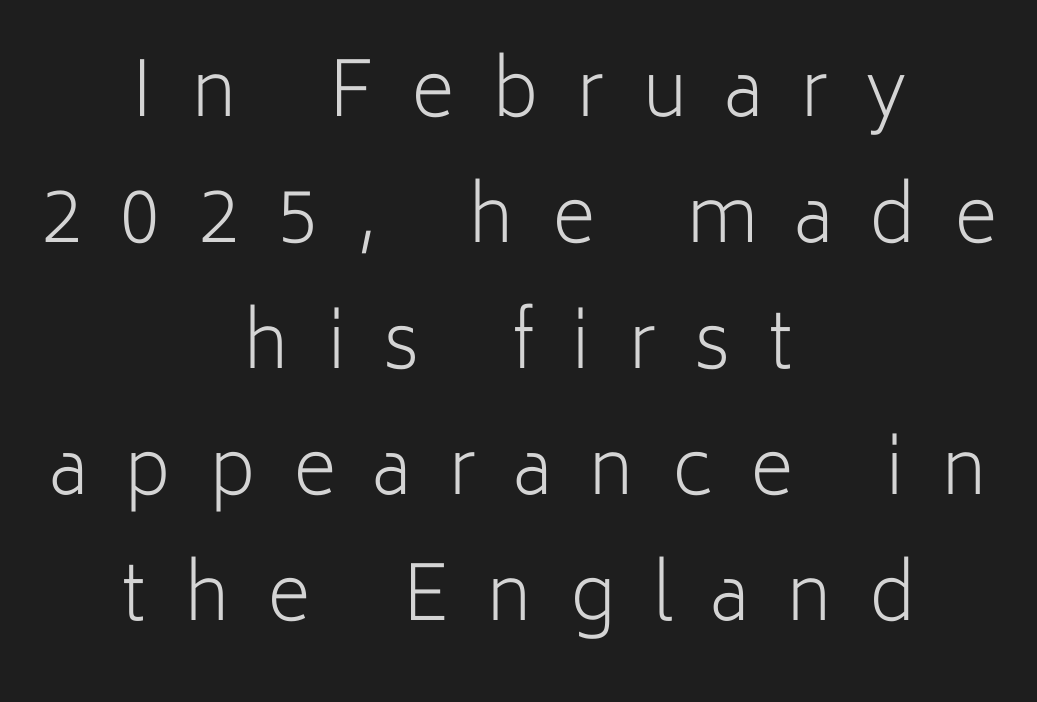
Q: Is the text bold? A: No.
Q: Is the text italic (slanted)? A: No, it is upright.
Q: Is the typeface a serif or a sans-serif typeface? A: Sans-serif.
Q: Is the text underlined? A: No.
Q: How is the paragraph aligned? A: Centered.
Q: Is the spacing between letters normal or unusually wide? A: Unusually wide.
Q: Is the spacing between lines tight, normal or loose? A: Normal.
Q: Width (condensed, normal, or wide)? A: Normal.
Q: Stroke contrast? A: Low.
Q: x-height? A: Medium.
Q: Monospaced? A: No.
